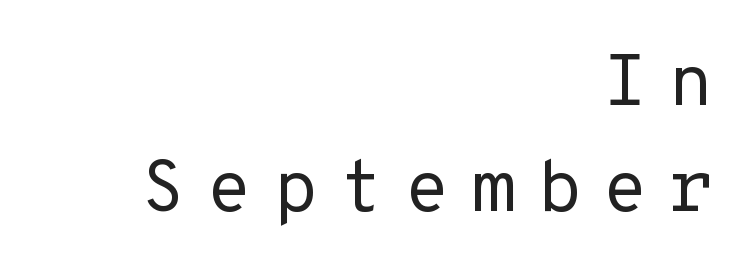
No italicization has been applied; the sample stays upright. What's the leading like? Ordinary, nothing unusual. These lines are composed in type without serifs. The passage is arranged like a letterhead date or caption credit — flush right. Tracking value appears strongly positive — letters spread wide.
